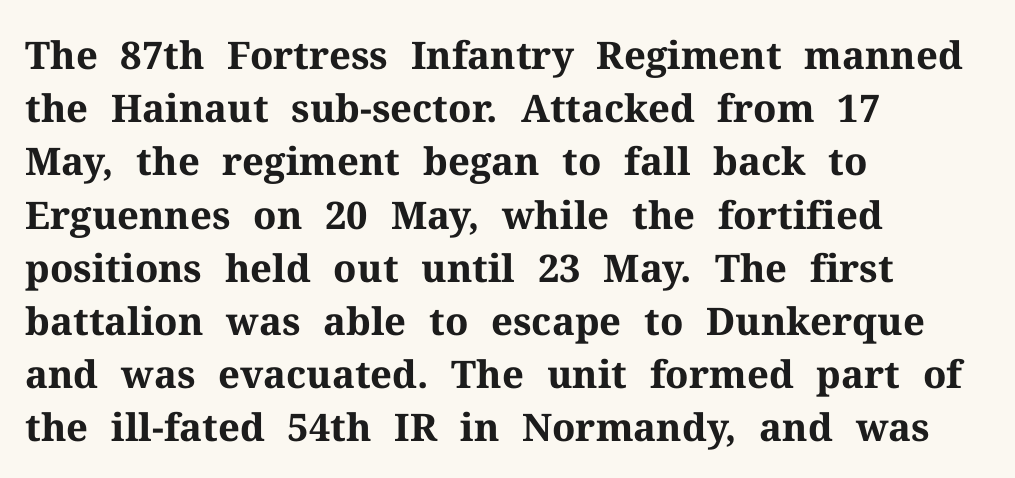
Reading down the column, the eye jumps a familiar distance to each next line. This is serif lettering, the kind often seen in printed books. I'd describe the lettering as bold — thick and assertive. Nothing unusual about the tracking: characters are spaced as the font intends.
